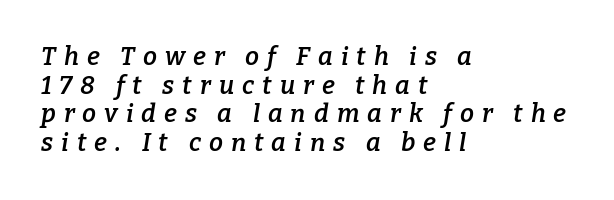
Emphasis by weight is partial: semibold. Just letters on the line, the space beneath them empty. The lines in this sample share a left origin and differ only in where they stop. Compared with ordinary roman type, these characters are visibly tilted.
